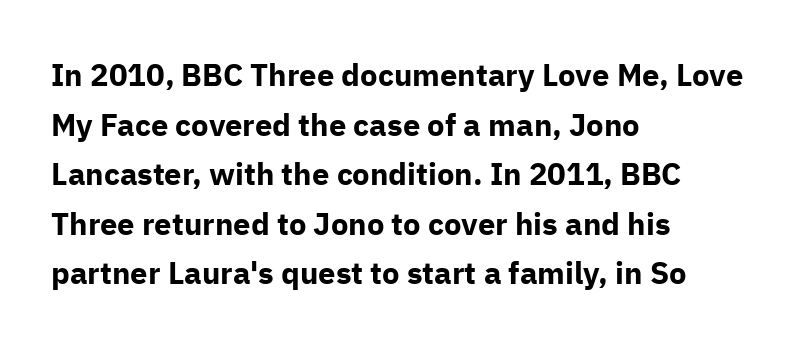
{"serif": "no", "italic": "no", "bold": "yes", "weight": "bold", "width": "normal", "stroke_contrast": "low", "x_height": "medium", "monospaced": "no", "underline": "no", "align": "left", "line_spacing": "normal", "line_spacing_ratio": 1.6, "letter_spacing": "normal", "letter_spacing_em": 0.0, "glyph_px": 31}
